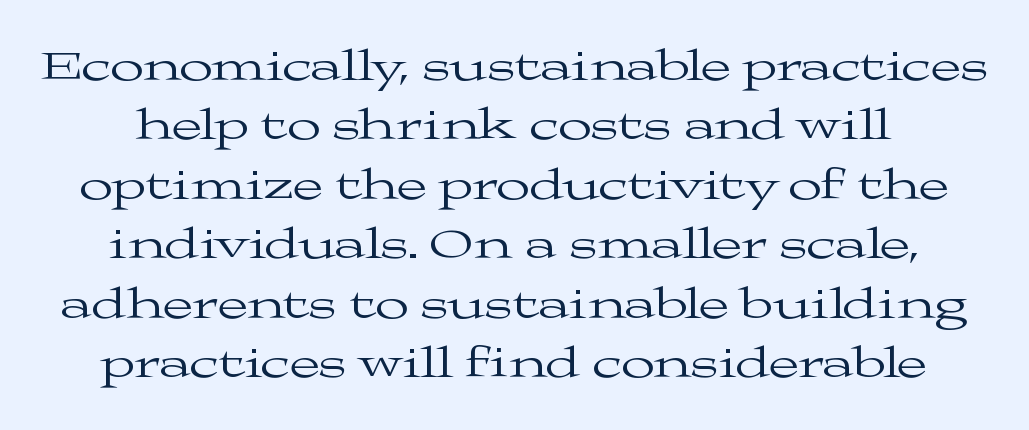
{"serif": "yes", "italic": "no", "bold": "no", "weight": "regular", "width": "wide", "stroke_contrast": "medium", "x_height": "medium", "monospaced": "no", "underline": "no", "line_spacing": "normal", "line_spacing_ratio": 1.35, "letter_spacing": "normal", "letter_spacing_em": 0.0, "glyph_px": 44}
